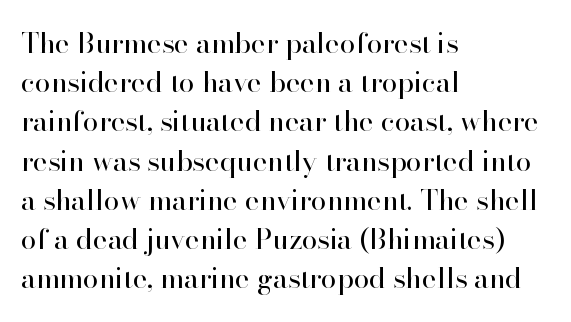
{"serif": "yes", "italic": "no", "bold": "no", "weight": "regular", "width": "normal", "stroke_contrast": "high", "x_height": "small", "monospaced": "no", "underline": "no", "align": "left", "line_spacing": "normal", "line_spacing_ratio": 1.4, "letter_spacing": "normal", "letter_spacing_em": 0.0, "glyph_px": 28}
